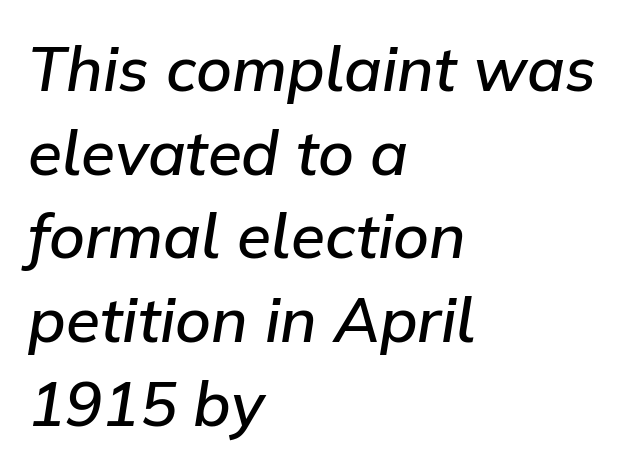
Q: Is the text bold? A: Semi-bold.
Q: Is the text italic (slanted)? A: Yes, it leans right by about 9 degrees.
Q: Is the text underlined? A: No.
Q: How is the paragraph aligned? A: Left-aligned.
Q: Is the spacing between letters normal or unusually wide? A: Normal.
Q: Is the spacing between lines tight, normal or loose? A: Normal.
Q: Width (condensed, normal, or wide)? A: Normal.
Q: Stroke contrast? A: Low.
Q: x-height? A: Medium.
Q: Monospaced? A: No.
